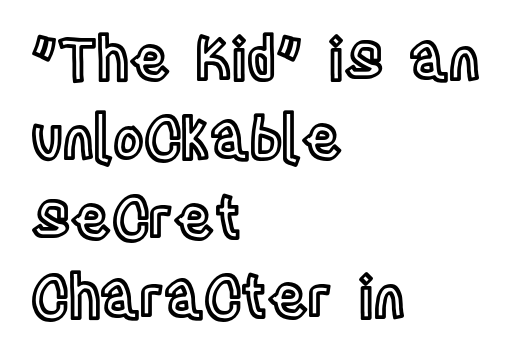
Q: Is the text italic (slanted)? A: No, it is upright.
Q: Is the text underlined? A: No.
Q: How is the paragraph aligned? A: Left-aligned.
Q: Is the spacing between letters normal or unusually wide? A: Normal.
Q: Is the spacing between lines tight, normal or loose? A: Normal.
Q: Width (condensed, normal, or wide)? A: Condensed.
Q: x-height? A: Large.
Q: Monospaced? A: No.
